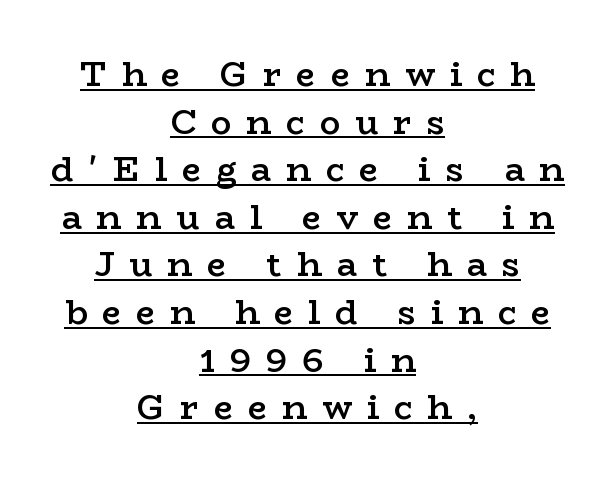
Q: Is the text bold? A: Semi-bold.
Q: Is the text italic (slanted)? A: No, it is upright.
Q: Is the typeface a serif or a sans-serif typeface? A: Serif.
Q: Is the text underlined? A: Yes.
Q: How is the paragraph aligned? A: Centered.
Q: Is the spacing between letters normal or unusually wide? A: Unusually wide.
Q: Is the spacing between lines tight, normal or loose? A: Normal.
Q: Width (condensed, normal, or wide)? A: Wide.
Q: Stroke contrast? A: Low.
Q: x-height? A: Medium.
Q: Monospaced? A: No.
